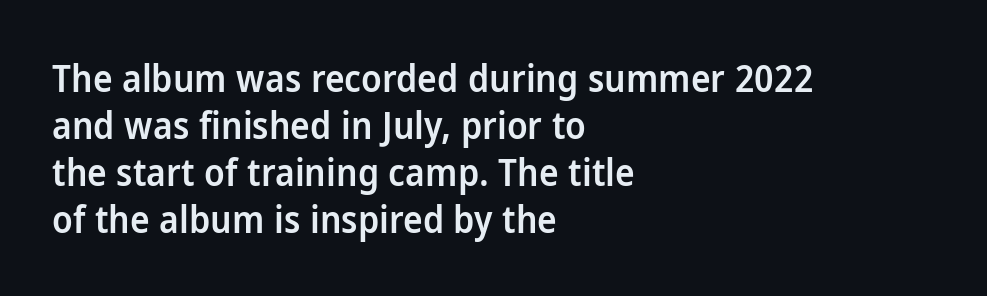
Check where the strokes stop: nothing finishes them off — pure sans. This sample is left-justified, so line endings fall wherever the words run out. Letters rest on an invisible, unmarked baseline. Upright lettering throughout.
